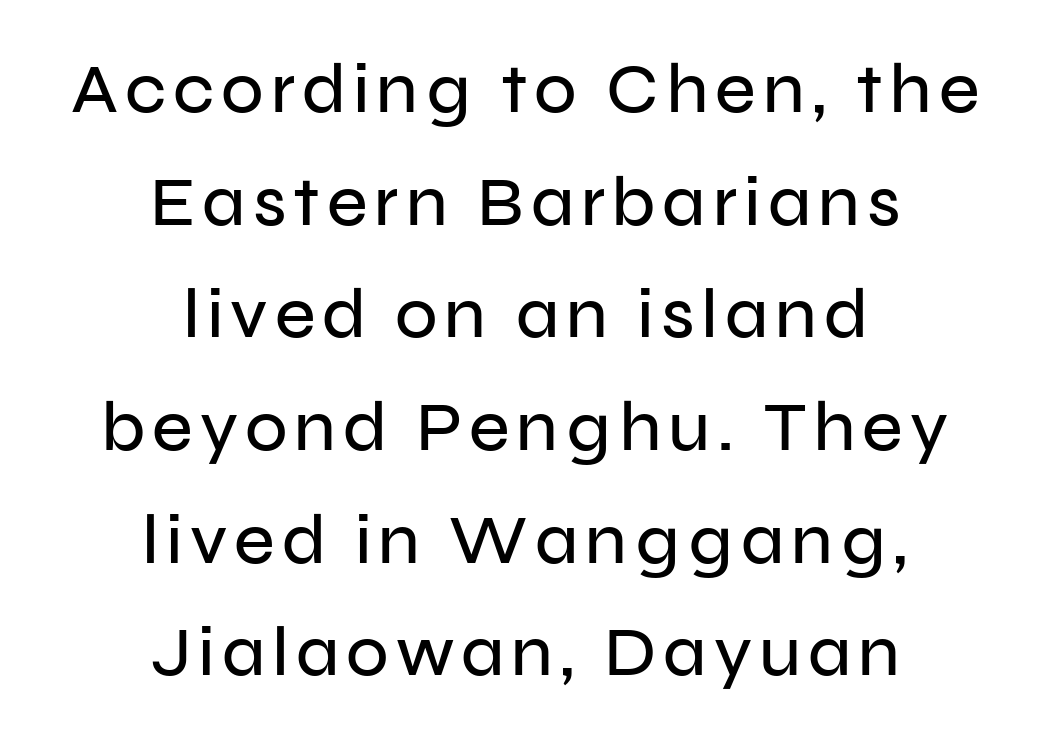
Spacing verdict: proportional, widths tailored to each character. This is roman type, the default non-slanted kind. The characters display no serif detailing; their extremities are plain. Typeset on center — no edge is straight. Descenders are the only things crossing below the line.
